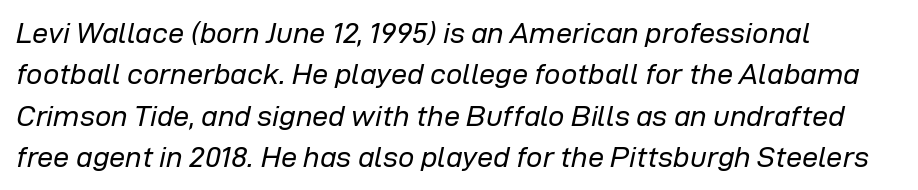
The typeface has the unassuming heft of standard copy or less. Each word holds together tightly as a unit, with standard inter-letter gaps. Is there much room between lines? A standard amount, neither cramped nor airy. The whole block is typeset with a tilt. Varying glyph widths throughout — classic text-font behaviour. Casual observation: everything's shoved over to the left.
